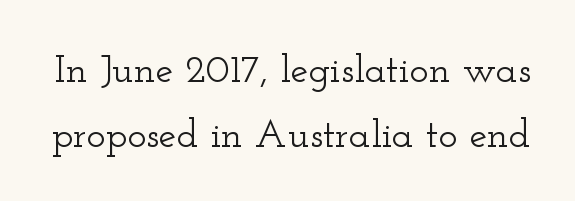
Q: Is the text italic (slanted)? A: No, it is upright.
Q: Is the typeface a serif or a sans-serif typeface? A: Serif.
Q: Is the text underlined? A: No.
Q: Is the spacing between letters normal or unusually wide? A: Normal.
Q: Is the spacing between lines tight, normal or loose? A: Normal.
Q: Width (condensed, normal, or wide)? A: Wide.
Q: Stroke contrast? A: Low.
Q: x-height? A: Small.
Q: Monospaced? A: No.
